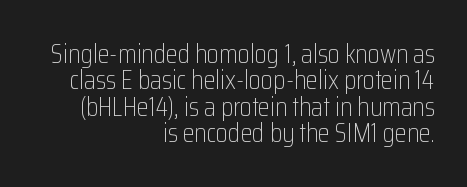
The face used here is rendered with its standard letterfit. Words float on clear page, feet unadorned. You could barely slide anything between these rows. This is not heavy type; no bold has been used. Leftover space on each line is placed entirely before the opening word. Notice how the stems are strictly vertical — no italics here.
